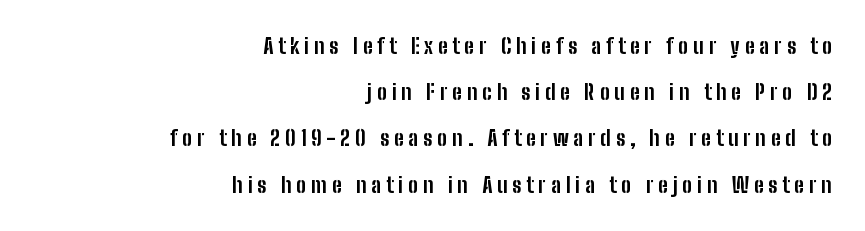
I'd describe the lettering as bold — thick and assertive. The rendering anchors every line to the right-hand side. Rendered with straight, roman letterforms. The block of text is sparse from top to bottom, with ample space between rows. Characters follow at a spacing far wider than the type designer built in. Lines of text with bare space underneath.
